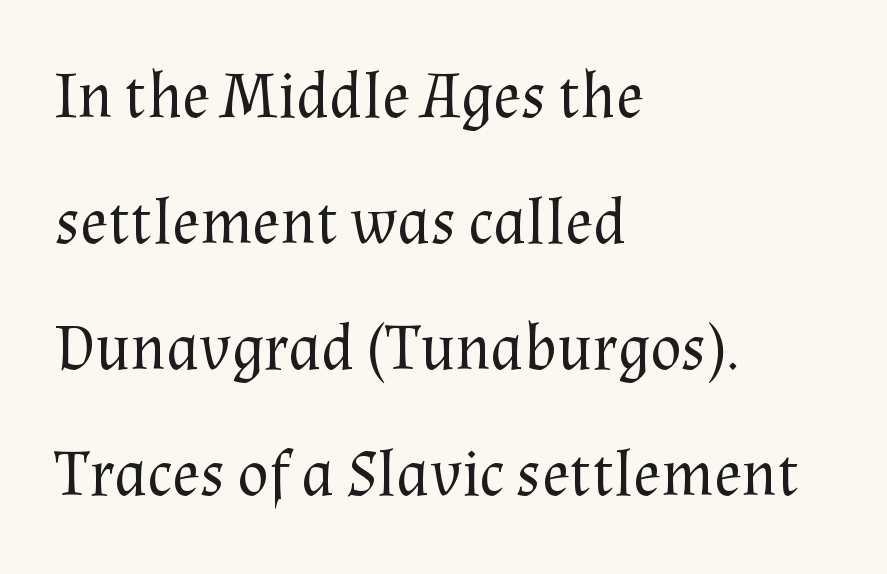
{"italic": "no", "bold": "no", "weight": "regular", "width": "normal", "stroke_contrast": "medium", "x_height": "medium", "monospaced": "no", "underline": "no", "align": "left", "line_spacing": "loose", "line_spacing_ratio": 1.94, "letter_spacing": "normal", "letter_spacing_em": 0.0, "glyph_px": 65}
